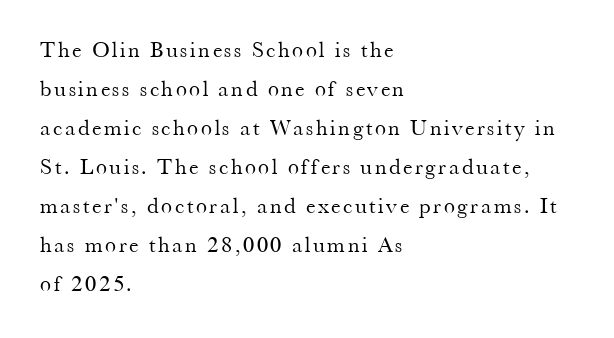
The image shows 22 px text type, upright; set left-aligned, line spacing 1.77x, not underlined.
